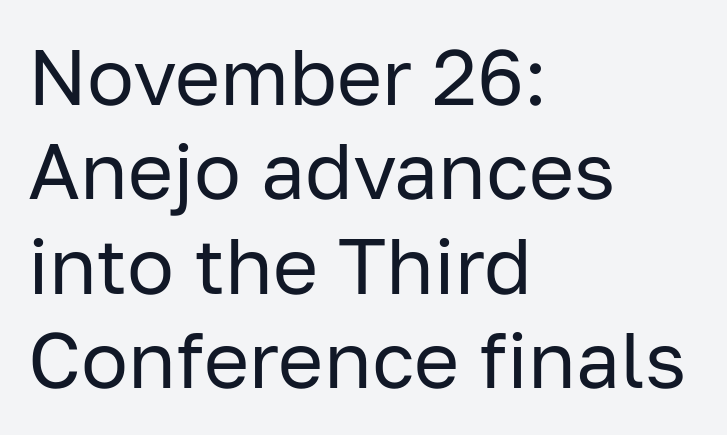
Q: Is the text bold? A: No.
Q: Is the text italic (slanted)? A: No, it is upright.
Q: Is the typeface a serif or a sans-serif typeface? A: Sans-serif.
Q: Is the text underlined? A: No.
Q: How is the paragraph aligned? A: Left-aligned.
Q: Is the spacing between letters normal or unusually wide? A: Normal.
Q: Width (condensed, normal, or wide)? A: Normal.
Q: Stroke contrast? A: Low.
Q: x-height? A: Medium.
Q: Monospaced? A: No.
